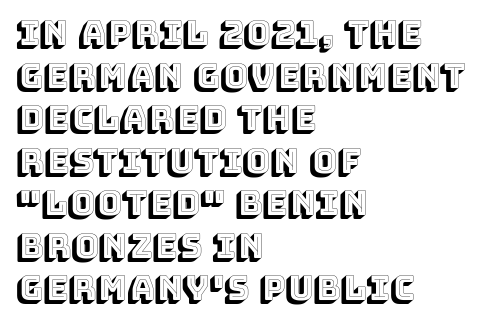
Vertical strokes here are truly vertical. These lines sit exactly where default settings would place them. This sample is left-justified, so line endings fall wherever the words run out. Inter-character spacing is left at the font's built-in metrics. Varying glyph widths throughout — classic text-font behaviour. Underline: absent.
